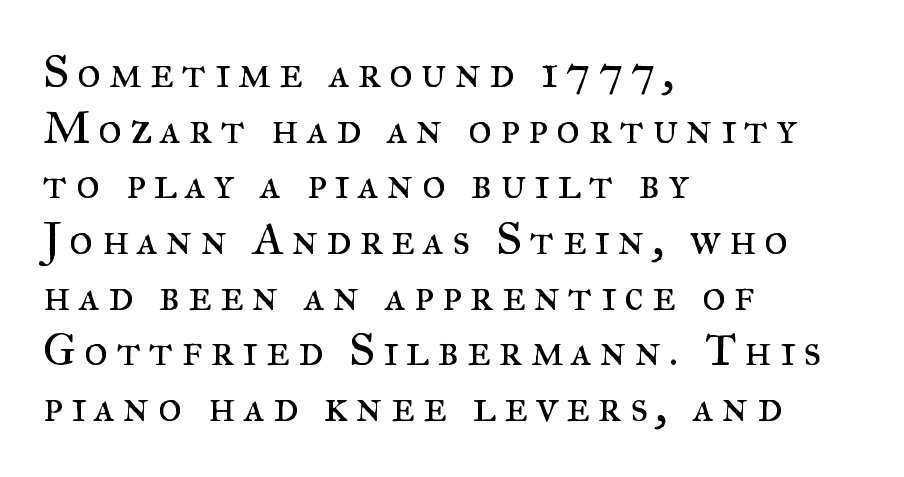
Q: Is the text bold? A: No.
Q: Is the text italic (slanted)? A: No, it is upright.
Q: Is the typeface a serif or a sans-serif typeface? A: Serif.
Q: Is the text underlined? A: No.
Q: How is the paragraph aligned? A: Left-aligned.
Q: Width (condensed, normal, or wide)? A: Normal.
Q: Stroke contrast? A: Medium.
Q: x-height? A: Small.
Q: Monospaced? A: No.
